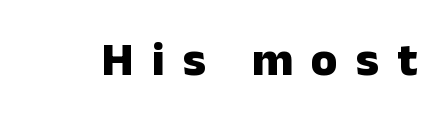
Q: Is the text bold? A: Yes.
Q: Is the text italic (slanted)? A: No, it is upright.
Q: Is the typeface a serif or a sans-serif typeface? A: Sans-serif.
Q: Is the text underlined? A: No.
Q: Is the spacing between letters normal or unusually wide? A: Unusually wide.
Q: Width (condensed, normal, or wide)? A: Normal.
Q: Stroke contrast? A: Low.
Q: x-height? A: Medium.
Q: Monospaced? A: No.
